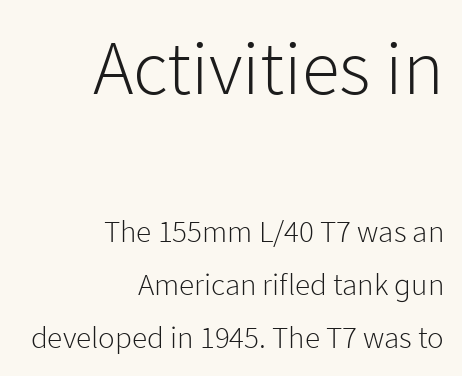
Stroke mass is kept to a normal reading level or below. The face used here is proportionally spaced, like ordinary book or web type. The letters sit at their default tracking, neither squeezed nor spread. Note: no serifs on the glyphs. Horizontally, the lines are justified to the trailing edge only. The emphasis by scale lands on block number one, above.
